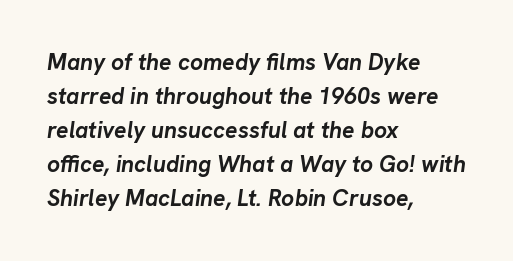
Every character sits at an angle, as italics do. The block of text has a typical density, with ordinary space between rows. Set as a true bold cut, around the 700 mark. The rendering anchors every line to the left-hand side. Standard letterfit; no display-style spreading of the glyphs. A clean baseline with only descenders dipping below it.
